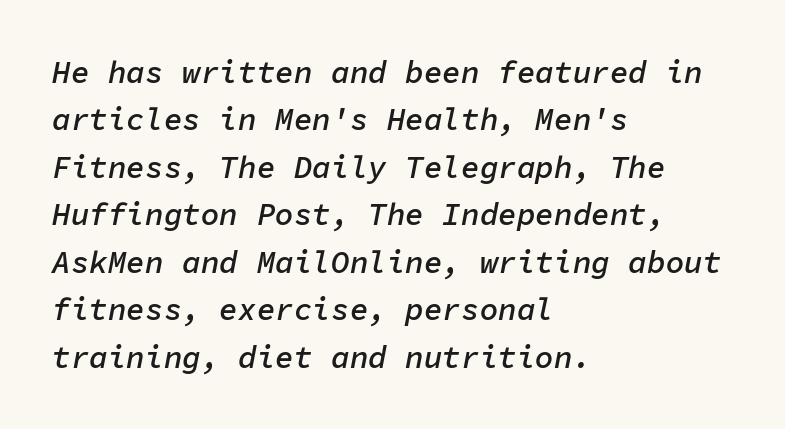
Q: Is the text bold? A: Semi-bold.
Q: Is the text italic (slanted)? A: Yes, it leans right by about 11 degrees.
Q: Is the text underlined? A: No.
Q: How is the paragraph aligned? A: Left-aligned.
Q: Is the spacing between letters normal or unusually wide? A: Normal.
Q: Is the spacing between lines tight, normal or loose? A: Normal.
Q: Width (condensed, normal, or wide)? A: Normal.
Q: Stroke contrast? A: Low.
Q: x-height? A: Medium.
Q: Monospaced? A: Yes.
